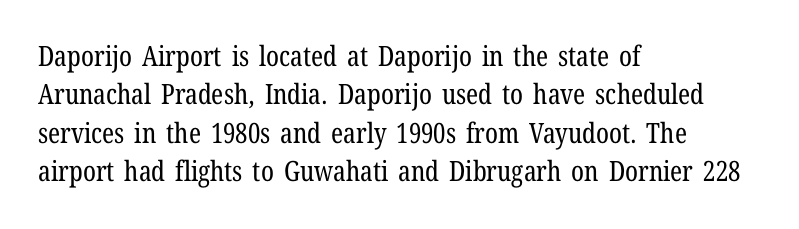
{"serif": "yes", "italic": "no", "bold": "no", "weight": "regular", "width": "condensed", "stroke_contrast": "low", "x_height": "medium", "monospaced": "no", "underline": "no", "align": "left", "line_spacing": "normal", "line_spacing_ratio": 1.37, "letter_spacing": "normal", "letter_spacing_em": 0.0, "glyph_px": 28}
